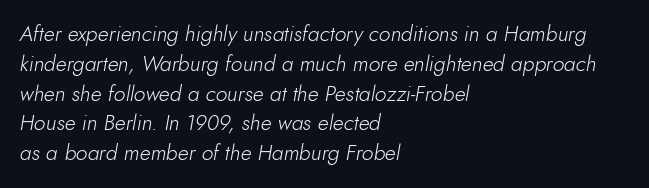
{"italic": "yes", "lean": "right", "slant_degrees": 10, "bold": "no", "underline": "no", "align": "left", "line_spacing": "normal", "line_spacing_ratio": 1.42, "letter_spacing": "normal", "letter_spacing_em": 0.0, "glyph_px": 21}
